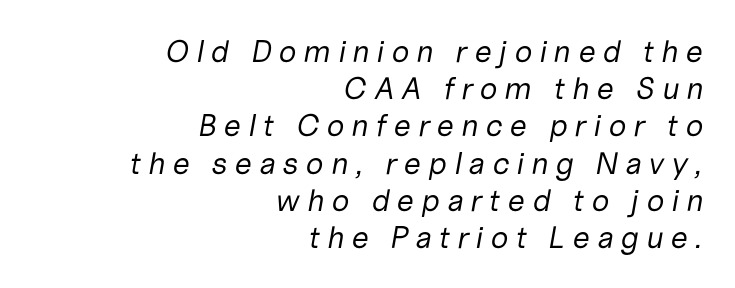
{"italic": "yes", "lean": "right", "slant_degrees": 10, "bold": "no", "weight": "regular", "width": "normal", "stroke_contrast": "low", "x_height": "medium", "monospaced": "no", "underline": "no", "align": "right", "line_spacing_ratio": 1.2, "letter_spacing": "wide", "letter_spacing_em": 0.22, "glyph_px": 31}
